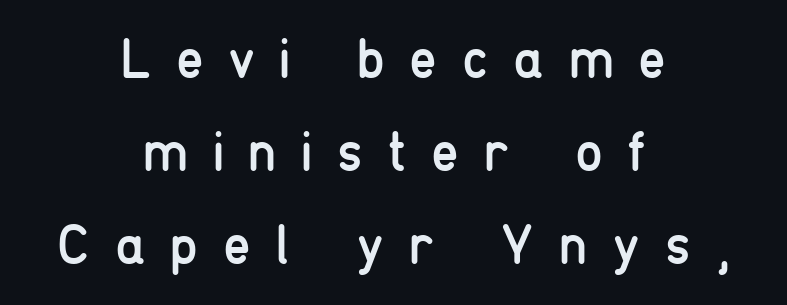
{"serif": "no", "italic": "no", "bold": "no", "weight": "regular", "width": "condensed", "stroke_contrast": "low", "x_height": "medium", "monospaced": "no", "underline": "no", "align": "center", "line_spacing": "normal", "line_spacing_ratio": 1.66, "letter_spacing": "wide", "letter_spacing_em": 0.44, "glyph_px": 56}
